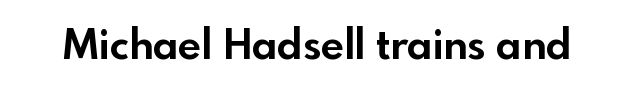
Q: Is the text bold? A: Yes.
Q: Is the text italic (slanted)? A: No, it is upright.
Q: Is the typeface a serif or a sans-serif typeface? A: Sans-serif.
Q: Is the text underlined? A: No.
Q: Is the spacing between letters normal or unusually wide? A: Normal.
Q: Width (condensed, normal, or wide)? A: Normal.
Q: x-height? A: Small.
Q: Monospaced? A: No.
